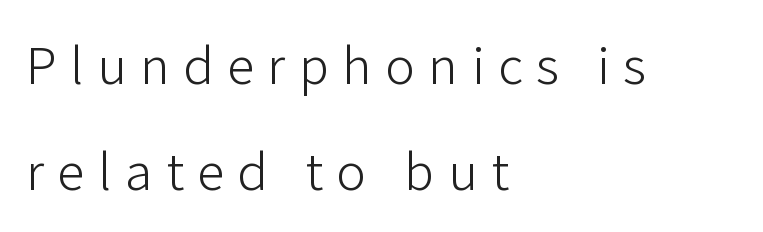
The image shows 50 px light sans-serif type, upright; set left-aligned, loose line spacing (2.13x), unusually wide letter spacing (+0.27 em), not underlined; low stroke contrast and a medium x-height.
